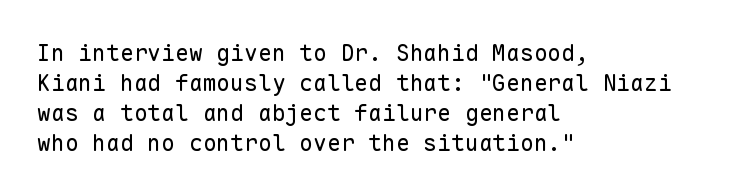
The image shows 23 px text type, upright; set left-aligned, normal line spacing (1.3x), normal letter spacing, not underlined.
